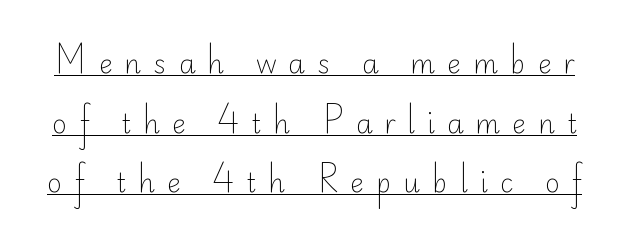
Interline gaps are noticeably wide in this sample. These glyphs show unthickened strokes, regular width or finer. Does a line run under the words? Yes, clearly. The letters stand upright; this is a roman face. Tracking value appears strongly positive — letters spread wide.
